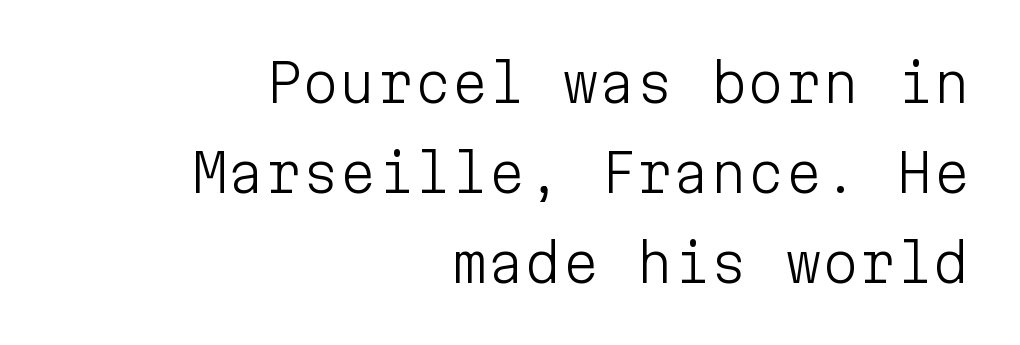
The face used here is monospaced, like something from a code editor. The typeface chosen for these lines omits serifs. Line endings align vertically; line beginnings do not. Upright lettering throughout.
